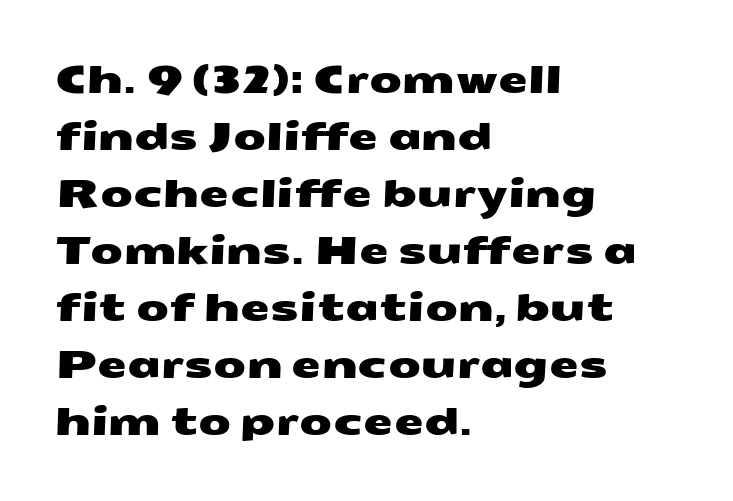
{"serif": "no", "width": "wide", "stroke_contrast": "medium", "x_height": "medium", "monospaced": "no", "underline": "no", "align": "left", "line_spacing": "normal", "line_spacing_ratio": 1.5, "letter_spacing": "normal", "letter_spacing_em": 0.0, "glyph_px": 38}
